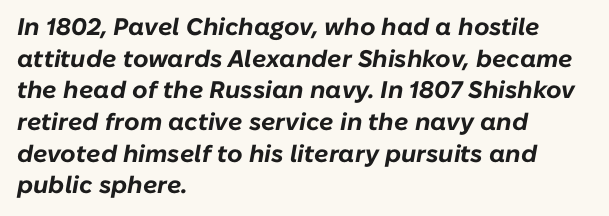
Q: Is the text bold? A: Yes.
Q: Is the text italic (slanted)? A: Yes, it leans right by about 10 degrees.
Q: Is the text underlined? A: No.
Q: How is the paragraph aligned? A: Left-aligned.
Q: Is the spacing between letters normal or unusually wide? A: Normal.
Q: Is the spacing between lines tight, normal or loose? A: Normal.
